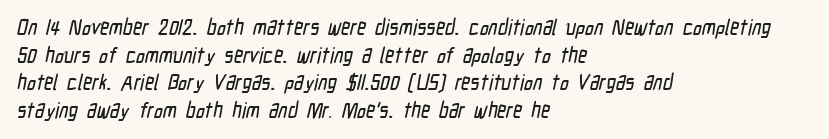
The baseline area is clear. This block has exactly the height ordinary leading produces. Letter spacing: default. The lines are quadded left.
